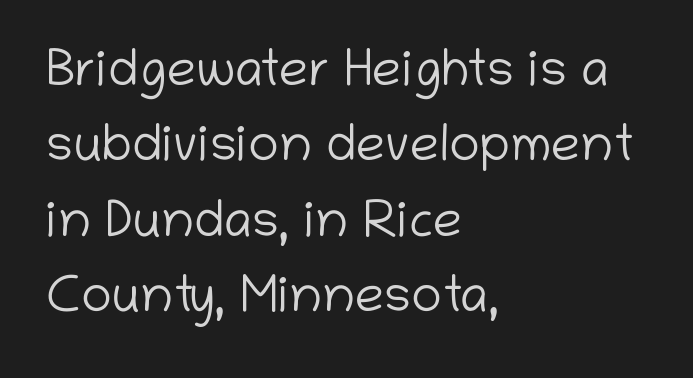
Q: Is the text bold? A: No.
Q: Is the text italic (slanted)? A: No, it is upright.
Q: Is the typeface a serif or a sans-serif typeface? A: Sans-serif.
Q: Is the text underlined? A: No.
Q: How is the paragraph aligned? A: Left-aligned.
Q: Is the spacing between letters normal or unusually wide? A: Normal.
Q: Is the spacing between lines tight, normal or loose? A: Normal.
Q: Width (condensed, normal, or wide)? A: Normal.
Q: Stroke contrast? A: Low.
Q: x-height? A: Medium.
Q: Monospaced? A: No.
